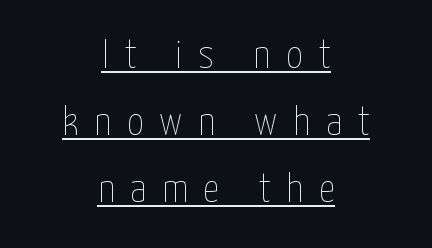
Varying glyph widths throughout — classic text-font behaviour. Is the type heavy? It reads as light-to-regular instead. Vertical spacing — default. Each line of the rendering has a horizontal stroke beneath the glyphs. There is plenty of visible air inserted between adjacent glyphs.
